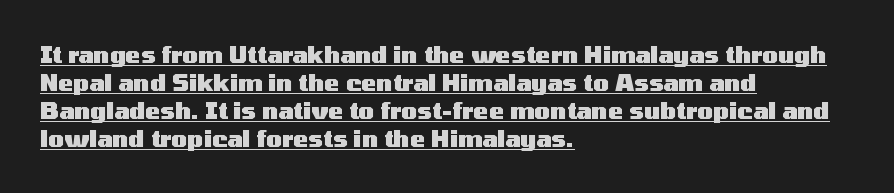
Q: Is the text bold? A: Yes.
Q: Is the text italic (slanted)? A: No, it is upright.
Q: Is the text underlined? A: Yes.
Q: How is the paragraph aligned? A: Left-aligned.
Q: Is the spacing between letters normal or unusually wide? A: Normal.
